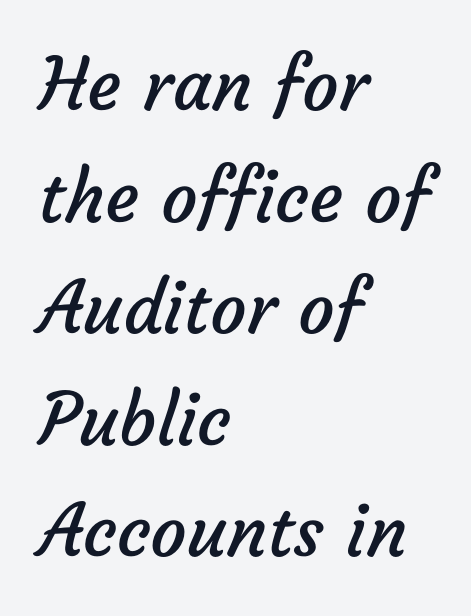
Q: Is the text bold? A: No.
Q: Is the typeface a serif or a sans-serif typeface? A: Sans-serif.
Q: Is the text underlined? A: No.
Q: How is the paragraph aligned? A: Left-aligned.
Q: Is the spacing between letters normal or unusually wide? A: Normal.
Q: Is the spacing between lines tight, normal or loose? A: Normal.
Q: Width (condensed, normal, or wide)? A: Normal.
Q: Stroke contrast? A: Low.
Q: x-height? A: Medium.
Q: Monospaced? A: No.
